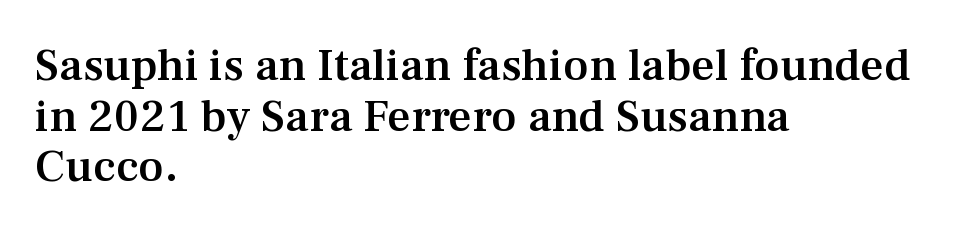
Q: Is the text bold? A: Semi-bold.
Q: Is the text italic (slanted)? A: No, it is upright.
Q: Is the typeface a serif or a sans-serif typeface? A: Serif.
Q: Is the text underlined? A: No.
Q: How is the paragraph aligned? A: Left-aligned.
Q: Is the spacing between letters normal or unusually wide? A: Normal.
Q: Is the spacing between lines tight, normal or loose? A: Tight.
Q: Width (condensed, normal, or wide)? A: Normal.
Q: Stroke contrast? A: Medium.
Q: x-height? A: Medium.
Q: Monospaced? A: No.
